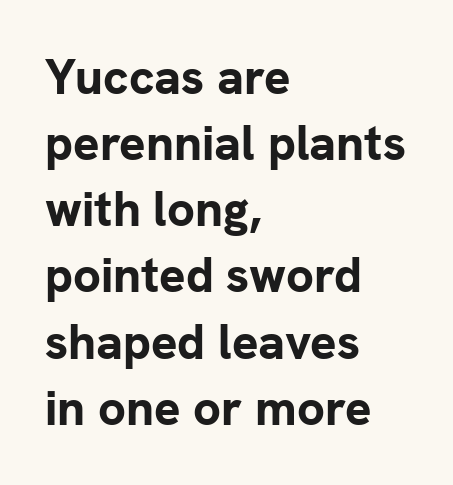
Horizontally, the lines are justified to the leading edge only. Interline gaps are of average width in this sample. The axis of the letterforms is exactly vertical. Does the weight exceed regular? Yes, all the way to bold. The horizontal fit of the characters is conventional and even.
